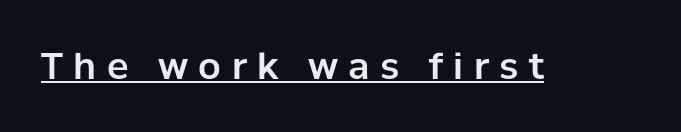
The letters stand upright; this is a roman face. There is plenty of visible air inserted between adjacent glyphs. This is sans-serif lettering, the kind often seen on screens and signage. The rendering uses natural spacing where letterforms have individual widths.
